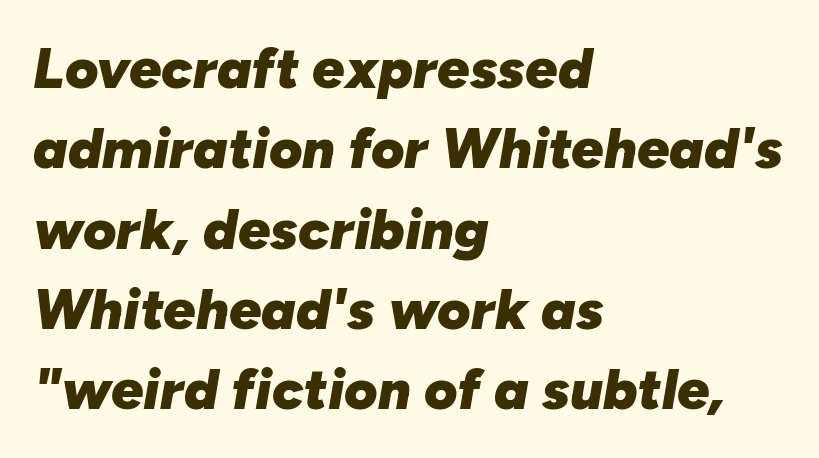
The image shows 57 px heavy type, italic (leaning right); set left-aligned, normal line spacing (1.41x), normal letter spacing, not underlined; low stroke contrast and a medium x-height.
